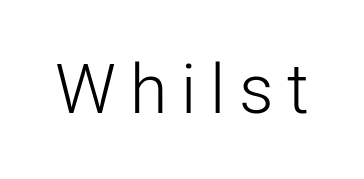
{"serif": "no", "italic": "no", "bold": "no", "weight": "light", "width": "normal", "stroke_contrast": "low", "x_height": "medium", "monospaced": "no", "underline": "no", "letter_spacing": "wide", "letter_spacing_em": 0.2, "glyph_px": 68}
